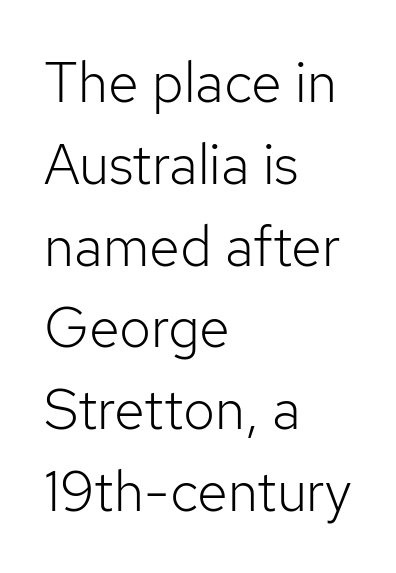
The letters look calm and open, with moderate or lighter stems. Rows of type keep a routine distance in the vertical direction. These lines are composed in type without serifs. Underline: absent.
